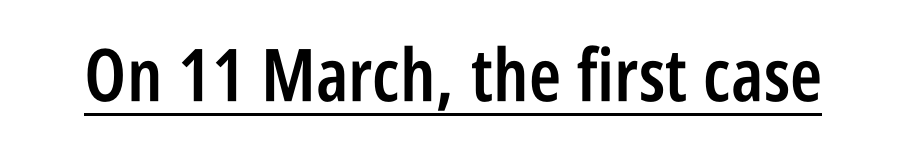
{"serif": "no", "italic": "no", "bold": "semi", "weight": "semibold", "width": "condensed", "stroke_contrast": "low", "x_height": "large", "monospaced": "no", "underline": "yes", "letter_spacing": "normal", "letter_spacing_em": 0.0, "glyph_px": 73}
